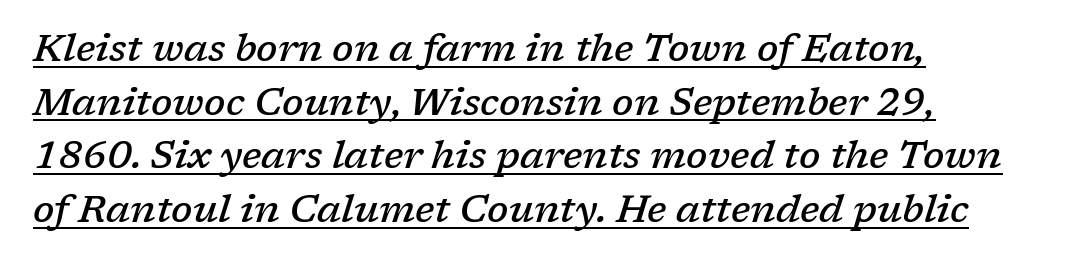
To sum up the face: it has serifs. Slanted lettering throughout. Think of a printed novel: that variable character pitch is what you see here. As a designer I'd log this as weight 600, semibold. The horizontal fit of the characters is conventional and even. The sample's only ornament is a line tracing under the words.
